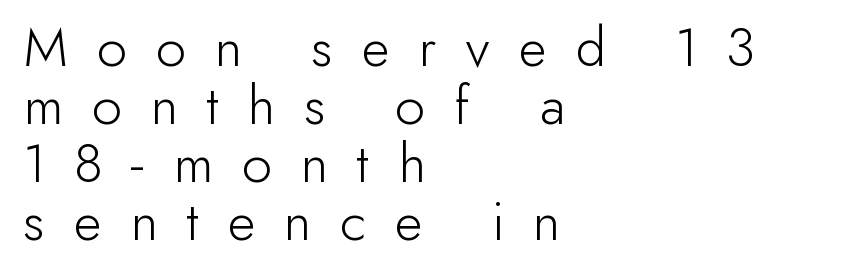
The image shows 58 px light sans-serif type, upright; set left-aligned, tight line spacing (1.0x), unusually wide letter spacing (+0.5 em), not underlined; low stroke contrast and a small x-height.
